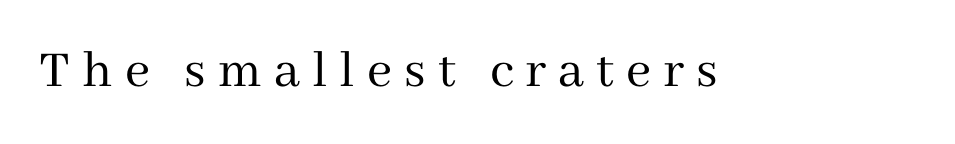
{"serif": "yes", "italic": "no", "bold": "no", "weight": "regular", "width": "normal", "stroke_contrast": "medium", "x_height": "medium", "monospaced": "no", "underline": "no", "letter_spacing": "wide", "letter_spacing_em": 0.22, "glyph_px": 55}
